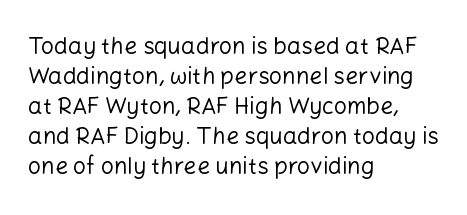
Q: Is the text bold? A: No.
Q: Is the text italic (slanted)? A: No, it is upright.
Q: Is the text underlined? A: No.
Q: How is the paragraph aligned? A: Left-aligned.
Q: Is the spacing between letters normal or unusually wide? A: Normal.
Q: Is the spacing between lines tight, normal or loose? A: Normal.
